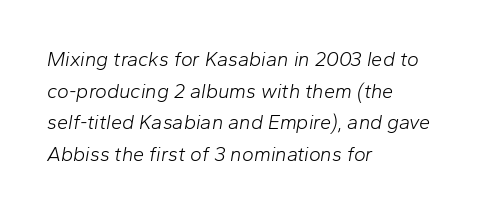
The image shows 20 px text type, italic (leaning right); set left-aligned, normal line spacing (1.58x), normal letter spacing, not underlined.
